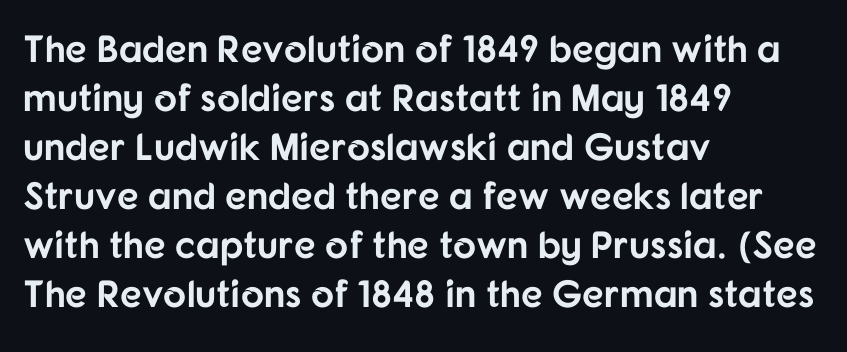
The image shows 38 px bold sans-serif type, upright; set left-aligned, normal line spacing (1.29x), normal letter spacing, not underlined; low stroke contrast and a medium x-height.
